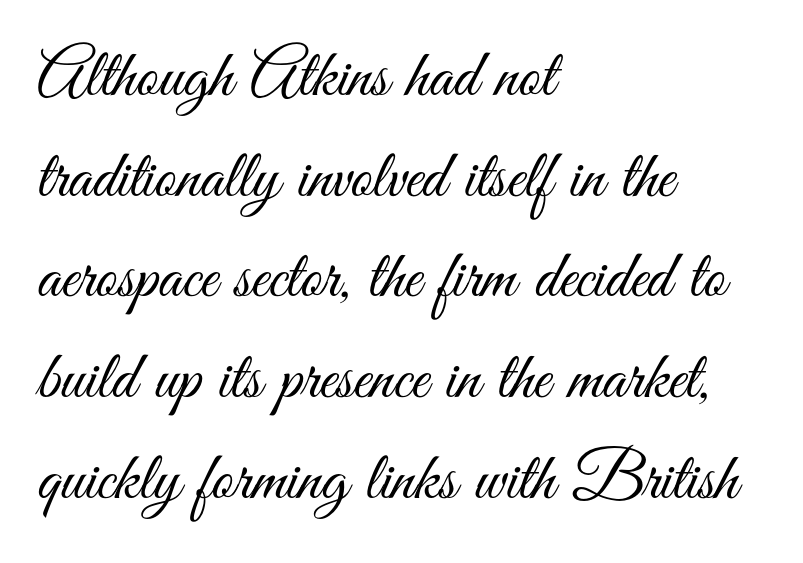
This block has exactly the height ordinary leading produces. Serifs: no, the terminals of the letterforms are clean. In terms of letterspacing, this is plain default setting. Think standard paragraph weight, or any step lighter than that.
